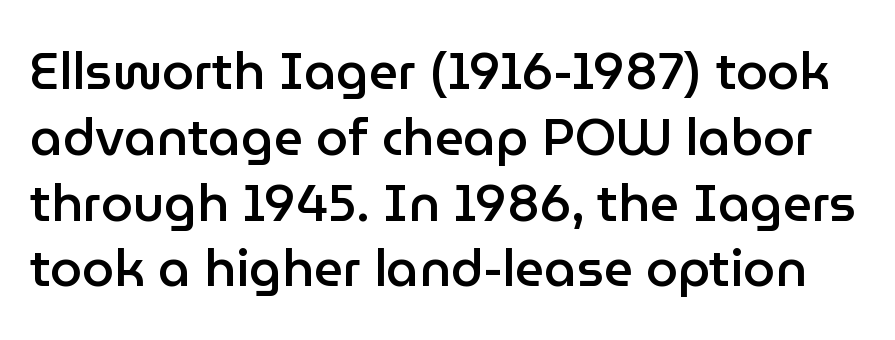
Compared with an ordinary text face, these strokes are moderately heavier — a semibold. The letters stand upright; this is a roman face. Is this a fixed-width face? No — the glyphs have proportional, varying widths. I'd call this a sans setting — the letters go barefoot. Beneath every word, the page is bare.
